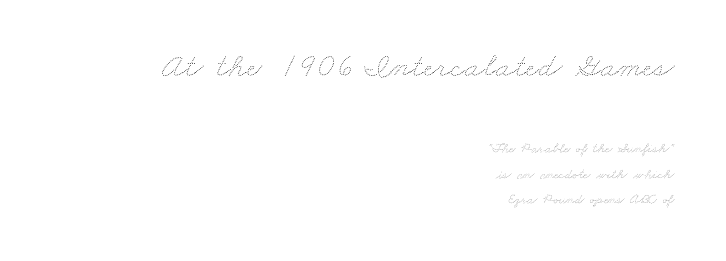
Q: Is the text bold? A: No.
Q: Is the text underlined? A: No.
Q: How is the paragraph aligned? A: Right-aligned.
Q: Is the spacing between letters normal or unusually wide? A: Normal.
Q: Which block of text is set in a larger size, the first (top) or the second (bottom)? A: The first (top) one.
Q: Width (condensed, normal, or wide)? A: Wide.
Q: Stroke contrast? A: Medium.
Q: x-height? A: Small.
Q: Monospaced? A: No.
